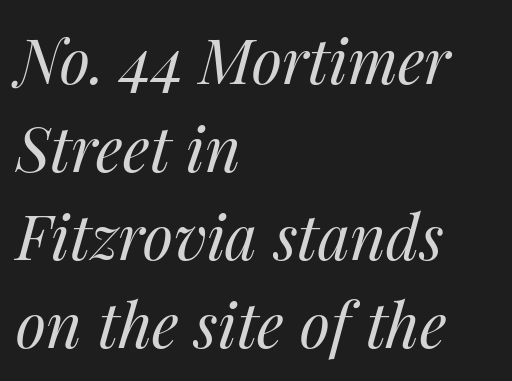
{"italic": "yes", "lean": "right", "slant_degrees": 14, "bold": "no", "weight": "regular", "width": "normal", "stroke_contrast": "medium", "x_height": "medium", "monospaced": "no", "underline": "no", "align": "left", "line_spacing": "normal", "line_spacing_ratio": 1.42, "letter_spacing": "normal", "letter_spacing_em": 0.0, "glyph_px": 62}
